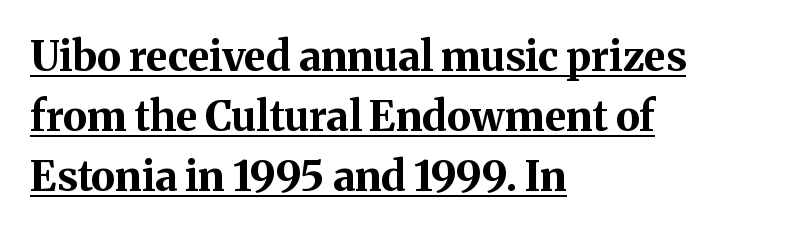
The image shows 41 px bold serif type, upright; set left-aligned, normal line spacing (1.46x), normal letter spacing, underlined; medium stroke contrast and a medium x-height.
